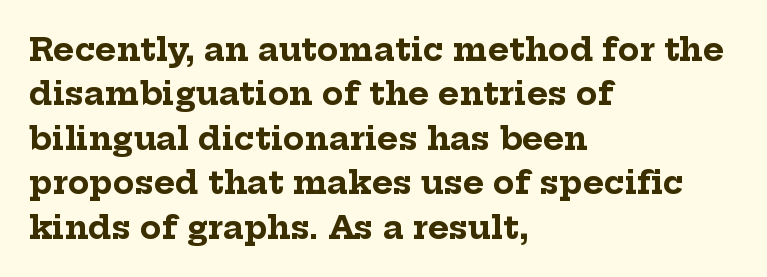
{"serif": "yes", "italic": "no", "bold": "yes", "weight": "bold", "width": "normal", "stroke_contrast": "low", "x_height": "medium", "monospaced": "no", "underline": "no", "align": "left", "line_spacing": "normal", "line_spacing_ratio": 1.39, "letter_spacing": "normal", "letter_spacing_em": 0.0, "glyph_px": 32}
